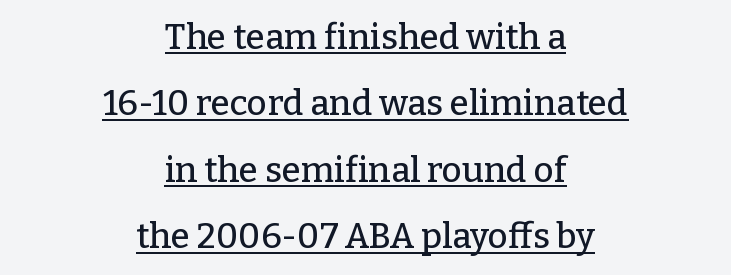
The image shows 35 px serif type, upright; set centered, loose line spacing (1.9x), normal letter spacing, underlined; low stroke contrast and a medium x-height.
